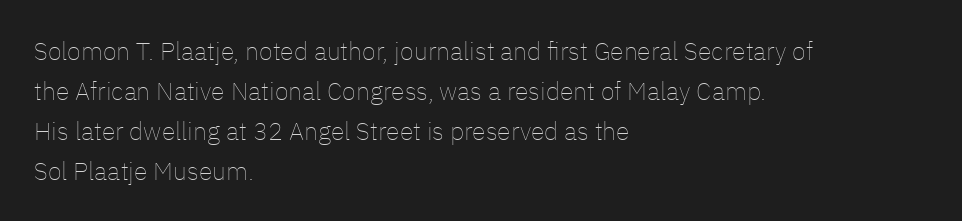
The image shows 25 px text type, upright; set left-aligned, normal line spacing (1.6x), normal letter spacing, not underlined.
